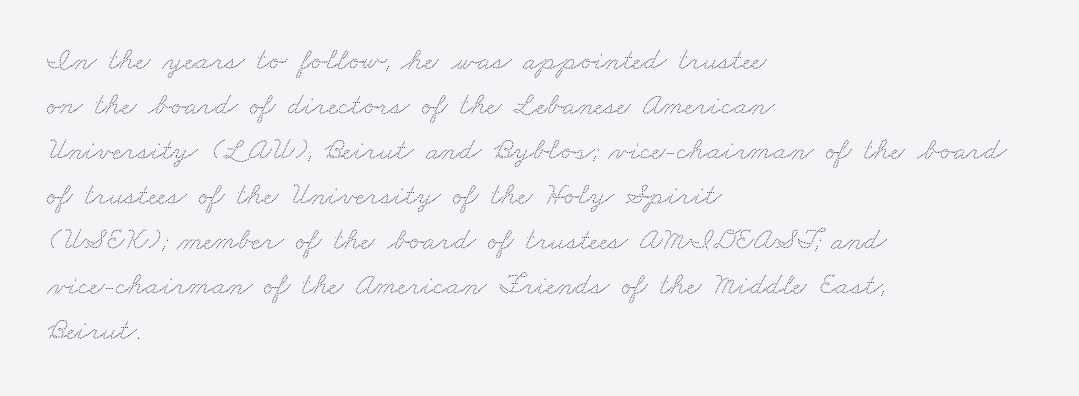
Q: Is the text underlined? A: No.
Q: How is the paragraph aligned? A: Left-aligned.
Q: Is the spacing between letters normal or unusually wide? A: Normal.
Q: Is the spacing between lines tight, normal or loose? A: Normal.
Q: Width (condensed, normal, or wide)? A: Wide.
Q: Stroke contrast? A: Low.
Q: x-height? A: Small.
Q: Monospaced? A: No.
